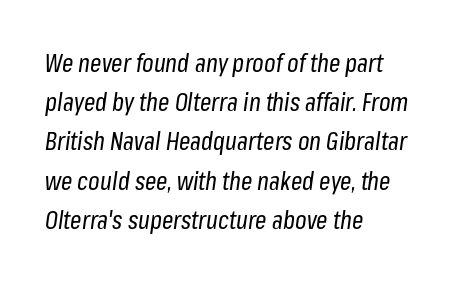
Reading down the column, the eye jumps a familiar distance to each next line. The cut favours lightness, reaching ordinary text weight at its darkest. Characters are canted at an angle relative to the baseline's perpendicular. This rendering uses left alignment, leaving the right contour irregular. The line texture is even and compact thanks to regular tracking. The foot of each line stays bare and open.
